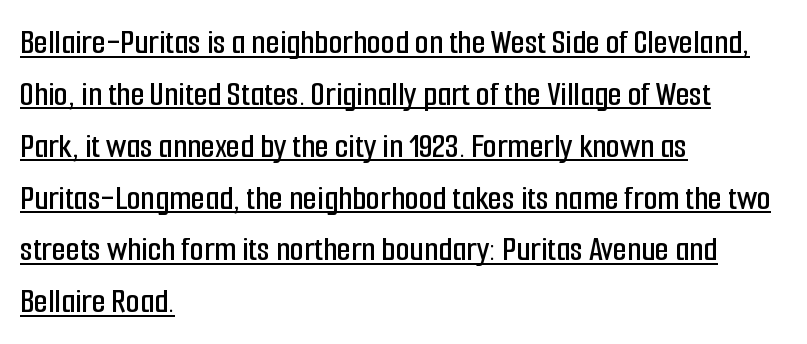
{"serif": "no", "italic": "no", "width": "condensed", "stroke_contrast": "low", "x_height": "medium", "monospaced": "no", "underline": "yes", "align": "left", "line_spacing": "normal", "line_spacing_ratio": 1.44, "letter_spacing": "normal", "letter_spacing_em": 0.0, "glyph_px": 36}
